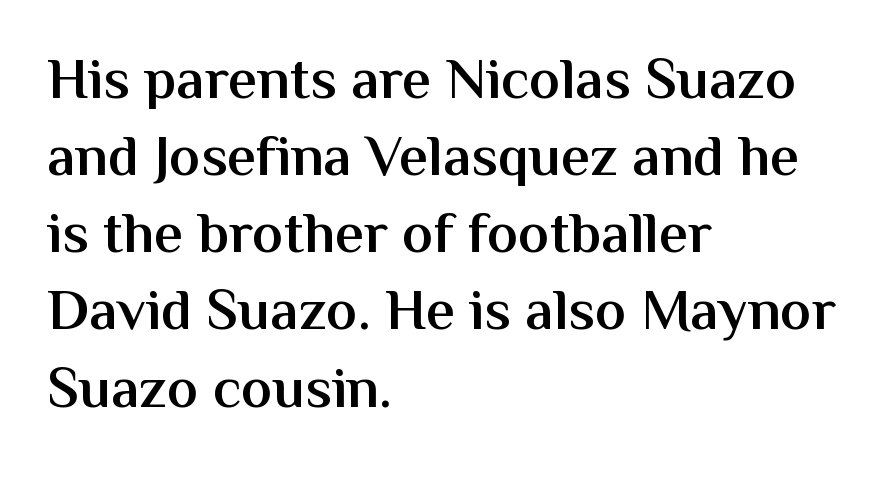
{"serif": "no", "italic": "no", "bold": "semi", "weight": "semibold", "width": "normal", "stroke_contrast": "medium", "x_height": "medium", "monospaced": "no", "underline": "no", "align": "left", "line_spacing": "normal", "line_spacing_ratio": 1.33, "letter_spacing": "normal", "letter_spacing_em": 0.0, "glyph_px": 58}
